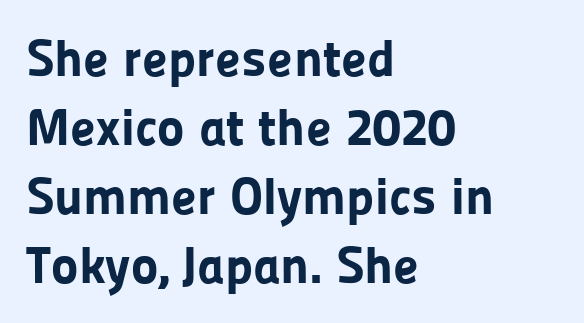
Q: Is the text bold? A: Yes.
Q: Is the text italic (slanted)? A: No, it is upright.
Q: Is the typeface a serif or a sans-serif typeface? A: Sans-serif.
Q: Is the text underlined? A: No.
Q: How is the paragraph aligned? A: Left-aligned.
Q: Is the spacing between letters normal or unusually wide? A: Normal.
Q: Is the spacing between lines tight, normal or loose? A: Normal.
Q: Width (condensed, normal, or wide)? A: Normal.
Q: Stroke contrast? A: Low.
Q: x-height? A: Medium.
Q: Monospaced? A: No.
